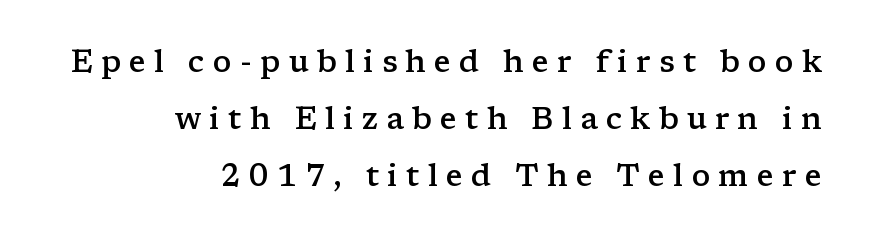
Q: Is the text bold? A: Semi-bold.
Q: Is the text italic (slanted)? A: No, it is upright.
Q: Is the typeface a serif or a sans-serif typeface? A: Serif.
Q: Is the text underlined? A: No.
Q: How is the paragraph aligned? A: Right-aligned.
Q: Is the spacing between letters normal or unusually wide? A: Unusually wide.
Q: Width (condensed, normal, or wide)? A: Wide.
Q: Stroke contrast? A: Low.
Q: x-height? A: Medium.
Q: Monospaced? A: No.
